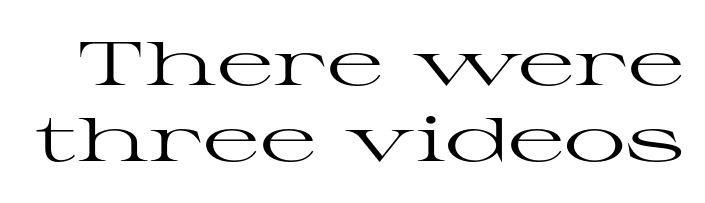
The image shows 62 px regular-weight, wide serif type, upright; set line spacing 1.22x, normal letter spacing, not underlined; high stroke contrast and a medium x-height.
